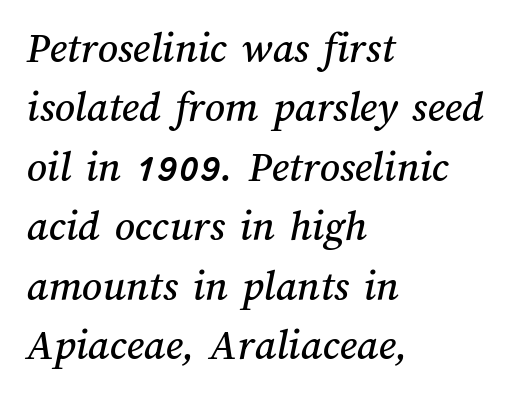
{"width": "normal", "stroke_contrast": "medium", "x_height": "medium", "monospaced": "no", "underline": "no", "align": "left", "line_spacing": "normal", "line_spacing_ratio": 1.35, "letter_spacing": "normal", "letter_spacing_em": 0.0, "glyph_px": 44}
